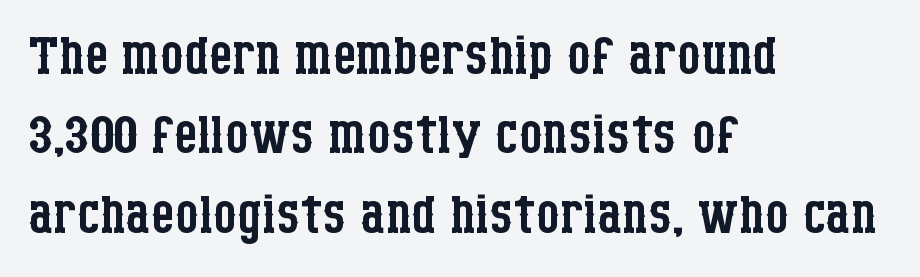
{"serif": "yes", "italic": "no", "bold": "no", "weight": "regular", "width": "condensed", "stroke_contrast": "low", "x_height": "large", "monospaced": "no", "underline": "no", "align": "left", "line_spacing": "tight", "line_spacing_ratio": 1.06, "letter_spacing": "normal", "letter_spacing_em": 0.0, "glyph_px": 75}
